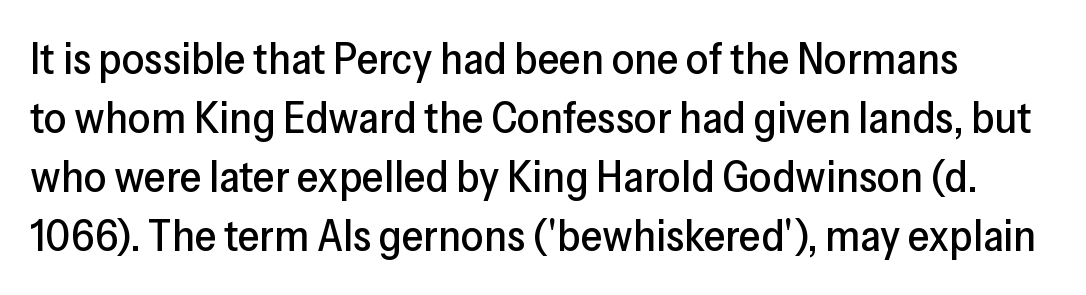
Typographically, this falls in the sans-serif category. The passage shown is typed in a proportional face where columns would drift. A typesetter would mark this as roman, not italic. Inter-character spacing is left at the font's built-in metrics. Line spacing here is normal.
